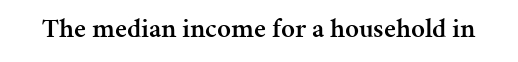
Q: Is the text bold? A: Semi-bold.
Q: Is the text italic (slanted)? A: No, it is upright.
Q: Is the text underlined? A: No.
Q: Is the spacing between letters normal or unusually wide? A: Normal.
